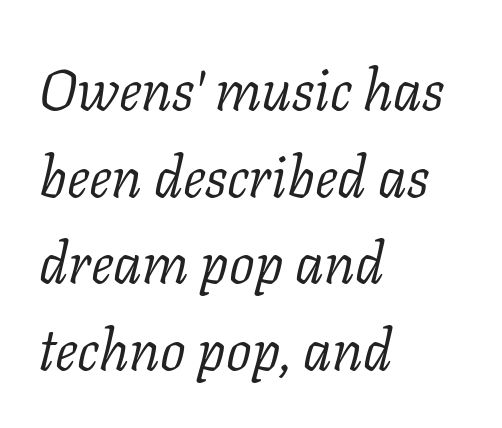
{"serif": "yes", "italic": "yes", "lean": "right", "slant_degrees": 11, "bold": "no", "weight": "light", "width": "normal", "stroke_contrast": "low", "x_height": "medium", "monospaced": "no", "underline": "no", "align": "left", "line_spacing": "normal", "line_spacing_ratio": 1.52, "letter_spacing": "normal", "letter_spacing_em": 0.0, "glyph_px": 57}
